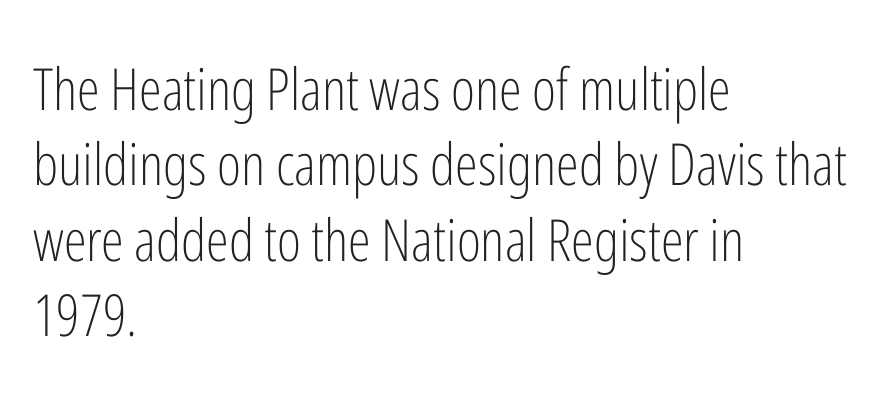
Q: Is the text bold? A: No.
Q: Is the text italic (slanted)? A: No, it is upright.
Q: Is the typeface a serif or a sans-serif typeface? A: Sans-serif.
Q: Is the text underlined? A: No.
Q: How is the paragraph aligned? A: Left-aligned.
Q: Is the spacing between letters normal or unusually wide? A: Normal.
Q: Is the spacing between lines tight, normal or loose? A: Normal.
Q: Width (condensed, normal, or wide)? A: Condensed.
Q: Stroke contrast? A: Low.
Q: x-height? A: Medium.
Q: Monospaced? A: No.
